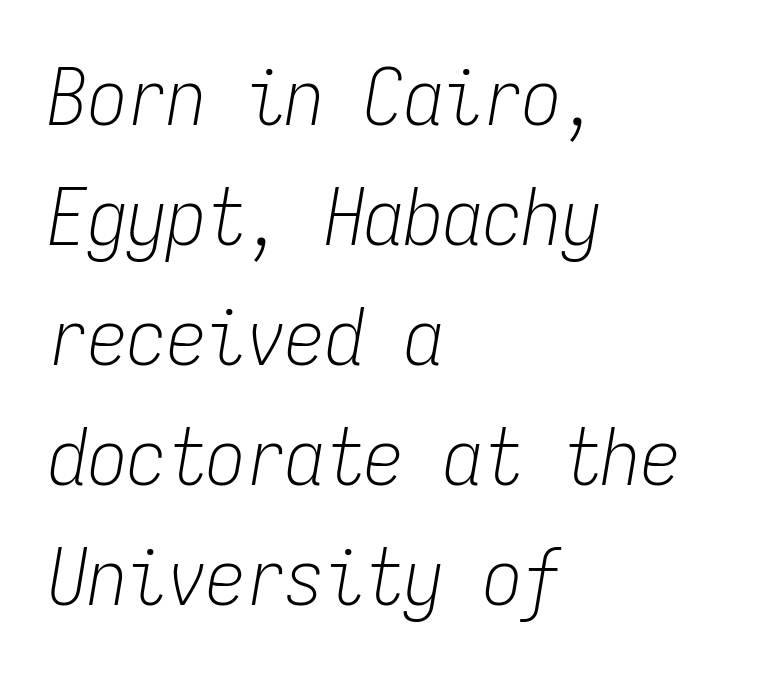
The image shows 79 px light, condensed type, italic (leaning right), monospaced; set left-aligned, normal line spacing (1.52x), normal letter spacing, not underlined; low stroke contrast and a medium x-height.
